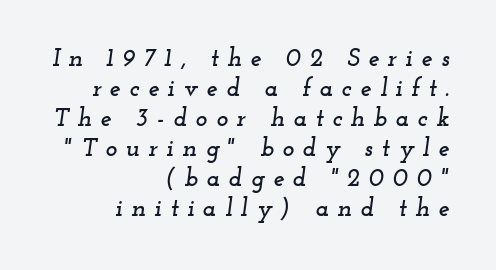
The image shows 25 px text type, italic (leaning right); set right-aligned, line spacing 1.2x, unusually wide letter spacing (+0.34 em), not underlined.
